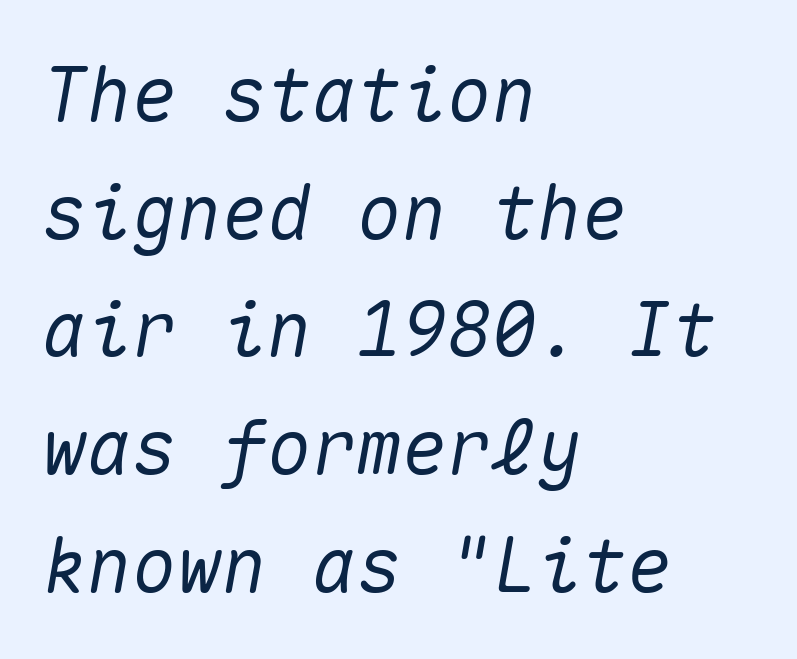
Q: Is the text italic (slanted)? A: Yes, it leans right by about 10 degrees.
Q: Is the text underlined? A: No.
Q: How is the paragraph aligned? A: Left-aligned.
Q: Is the spacing between letters normal or unusually wide? A: Normal.
Q: Is the spacing between lines tight, normal or loose? A: Normal.
Q: Width (condensed, normal, or wide)? A: Normal.
Q: Stroke contrast? A: Medium.
Q: x-height? A: Medium.
Q: Monospaced? A: Yes.
